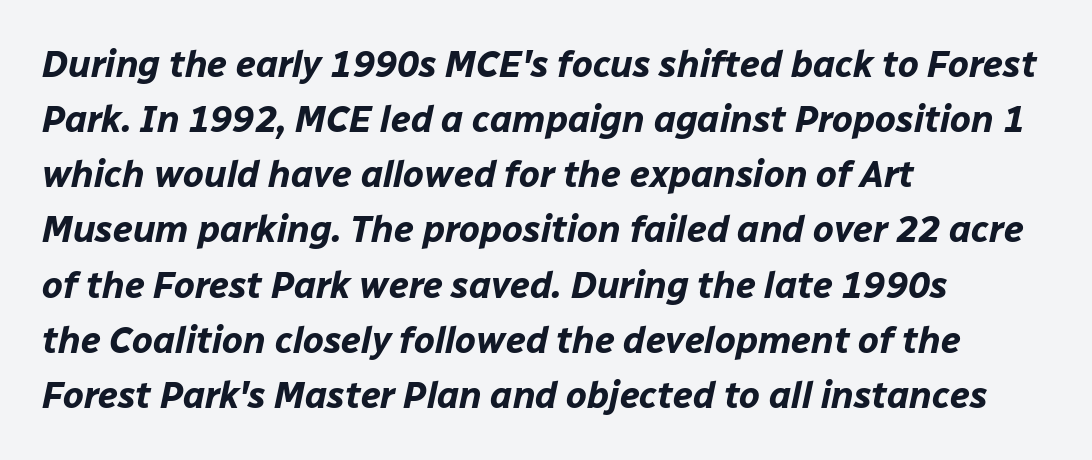
{"italic": "yes", "lean": "right", "slant_degrees": 12, "bold": "yes", "weight": "bold", "width": "normal", "stroke_contrast": "low", "x_height": "medium", "monospaced": "no", "underline": "no", "align": "left", "line_spacing": "normal", "line_spacing_ratio": 1.49, "letter_spacing": "normal", "letter_spacing_em": 0.0, "glyph_px": 37}
